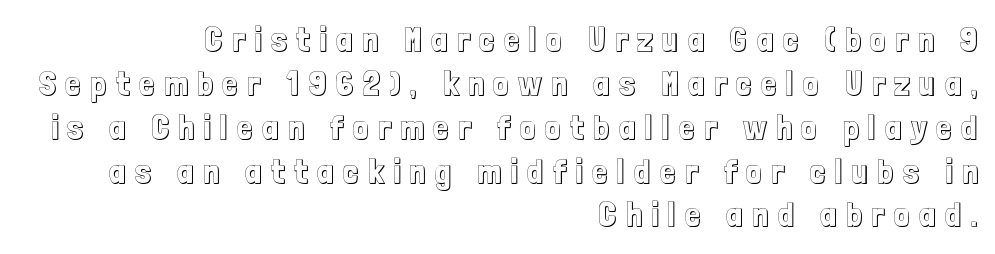
Q: Is the text italic (slanted)? A: No, it is upright.
Q: Is the text underlined? A: No.
Q: How is the paragraph aligned? A: Right-aligned.
Q: Is the spacing between letters normal or unusually wide? A: Unusually wide.
Q: Is the spacing between lines tight, normal or loose? A: Normal.
Q: Width (condensed, normal, or wide)? A: Condensed.
Q: x-height? A: Medium.
Q: Monospaced? A: No.
